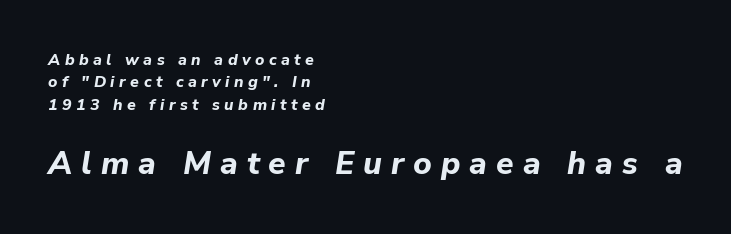
The image shows 32 px bold type, italic (leaning right); set left-aligned, normal line spacing (1.4x), unusually wide letter spacing (+0.28 em), not underlined; the second (bottom) block is 2.0x larger; low stroke contrast and a medium x-height.
